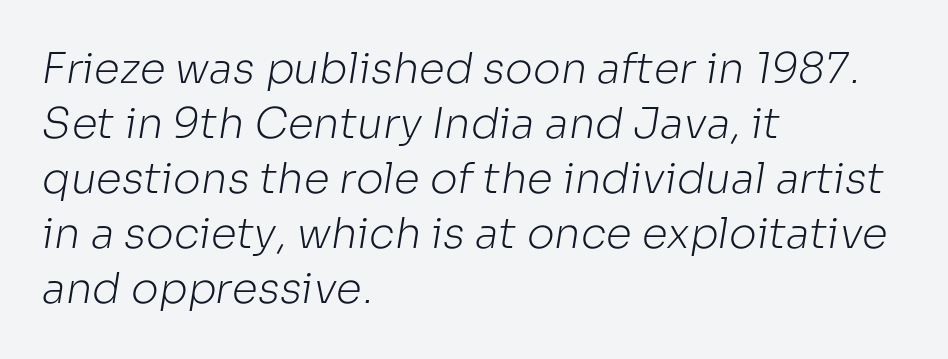
{"serif": "no", "bold": "no", "weight": "light", "width": "normal", "stroke_contrast": "low", "x_height": "medium", "monospaced": "no", "underline": "no", "align": "left", "line_spacing": "normal", "line_spacing_ratio": 1.31, "letter_spacing": "normal", "letter_spacing_em": 0.0, "glyph_px": 42}
